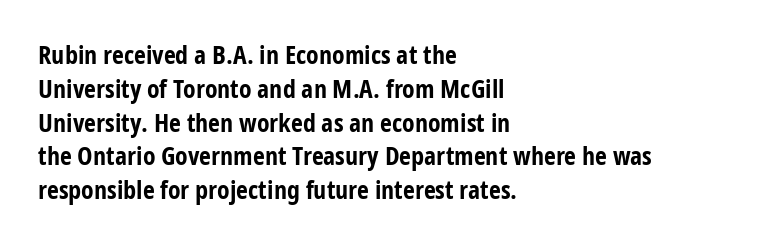
Notice how the stems are strictly vertical — no italics here. The passage shown is emphatically bold. Students, observe: this is what conventionally led text looks like. You could call the tracking neutral — neither tight nor loose. The ragged edge is on the right, which tells us the setting is flush left. Descenders are the only things crossing below the line.
